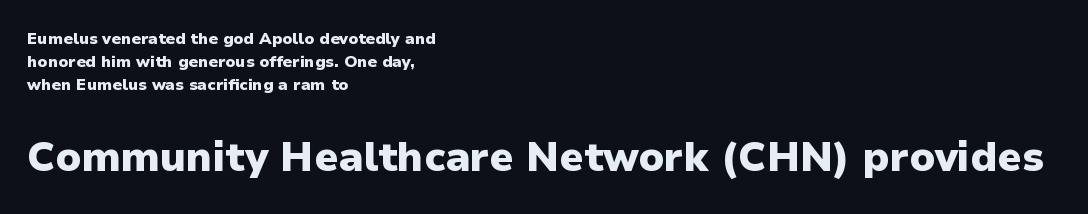
The image shows 41 px heavy sans-serif type, upright; set left-aligned, normal line spacing (1.45x), normal letter spacing, not underlined; the second (bottom) block is 2.56x larger; low stroke contrast and a medium x-height.
